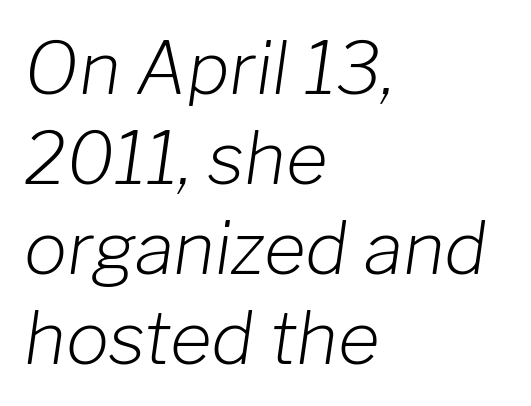
Q: Is the text bold? A: No.
Q: Is the text italic (slanted)? A: Yes, it leans right by about 8 degrees.
Q: Is the text underlined? A: No.
Q: How is the paragraph aligned? A: Left-aligned.
Q: Is the spacing between letters normal or unusually wide? A: Normal.
Q: Is the spacing between lines tight, normal or loose? A: Normal.
Q: Width (condensed, normal, or wide)? A: Normal.
Q: Stroke contrast? A: Low.
Q: x-height? A: Medium.
Q: Monospaced? A: No.
